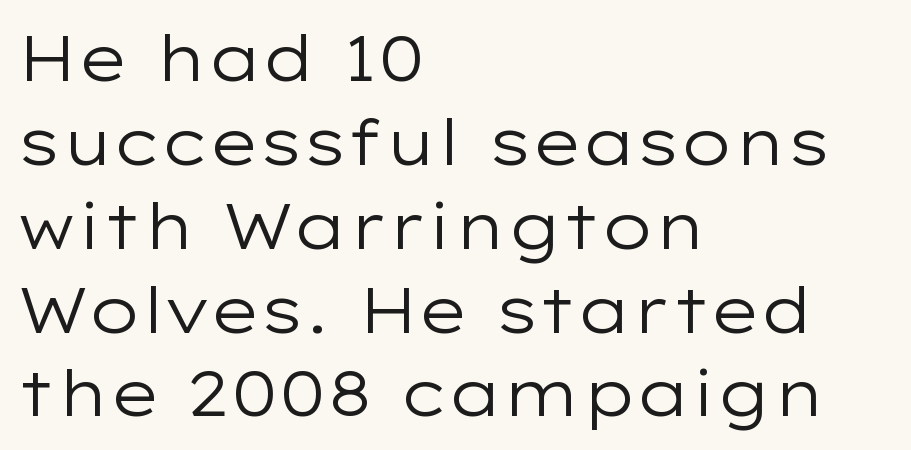
Has an underline been added? It has not. The lines sit at an ordinary, default distance from one another. Casual observation: everything's shoved over to the left. Glyph-to-glyph distance matches everyday printed text. Characters remain perfectly vertical along every line. Is this a fixed-width face? No — the glyphs have proportional, varying widths.
